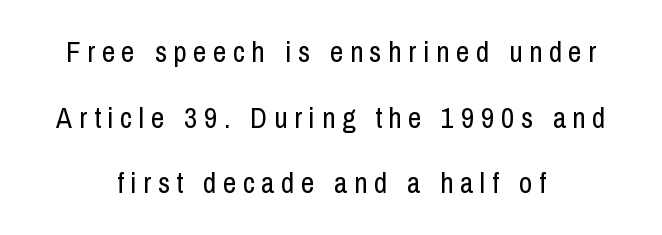
The tracking reads as deliberately expanded to a designer's eye. Here the designer chose a conventional face with non-uniform glyph widths. Counters stay open thanks to moderate or lighter strokes. Reading down the block, each line starts at a different indent, mirrored at its end. The vertical gap from one line to the next is large. The zone under the glyphs is completely vacant.
